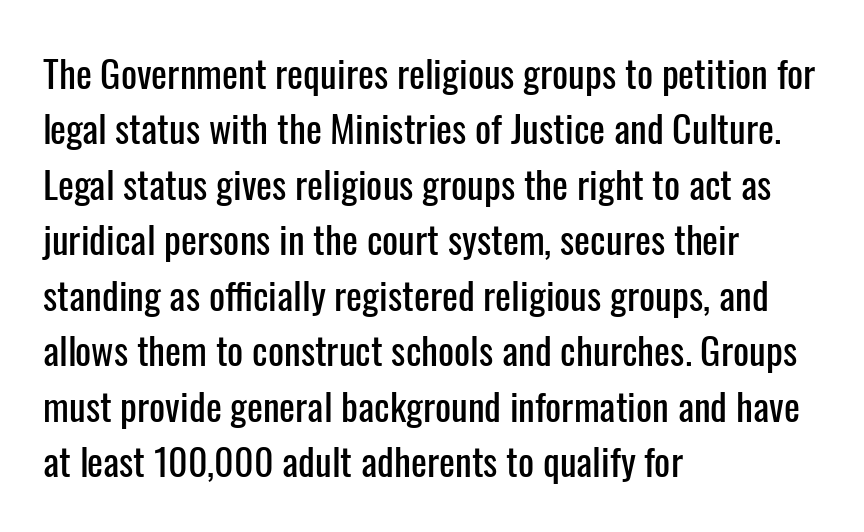
{"serif": "no", "italic": "no", "width": "condensed", "stroke_contrast": "low", "x_height": "medium", "monospaced": "no", "underline": "no", "align": "left", "line_spacing": "normal", "line_spacing_ratio": 1.46, "letter_spacing": "normal", "letter_spacing_em": 0.0, "glyph_px": 38}
